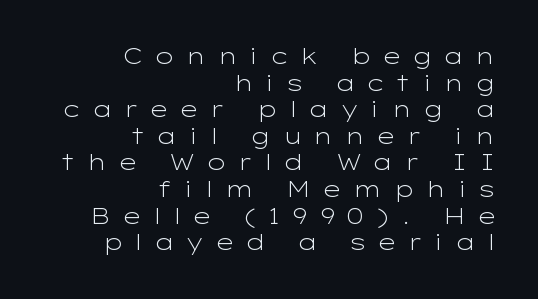
The image shows 22 px text type, upright; set right-aligned, line spacing 1.21x, unusually wide letter spacing (+0.47 em), not underlined.
